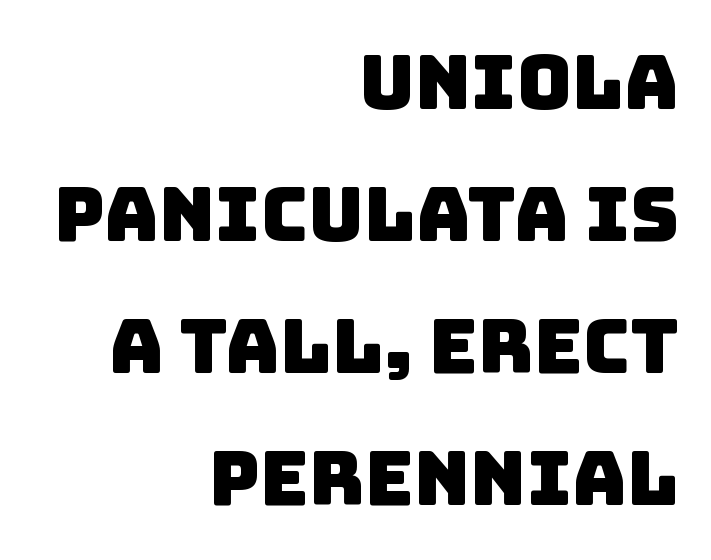
Q: Is the typeface a serif or a sans-serif typeface? A: Sans-serif.
Q: Is the text underlined? A: No.
Q: How is the paragraph aligned? A: Right-aligned.
Q: Is the spacing between letters normal or unusually wide? A: Normal.
Q: Width (condensed, normal, or wide)? A: Normal.
Q: Stroke contrast? A: Low.
Q: x-height? A: Large.
Q: Monospaced? A: No.
